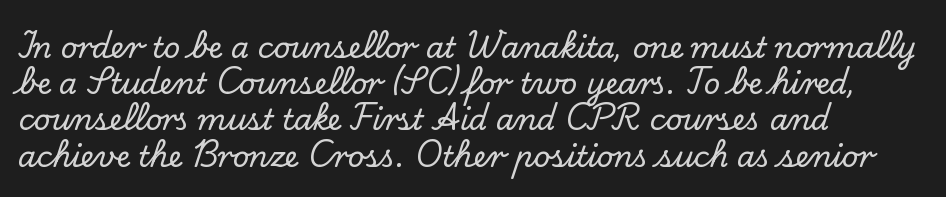
{"serif": "yes", "width": "normal", "stroke_contrast": "low", "x_height": "small", "monospaced": "no", "underline": "no", "align": "left", "line_spacing": "normal", "line_spacing_ratio": 1.25, "letter_spacing": "normal", "letter_spacing_em": 0.0, "glyph_px": 29}
